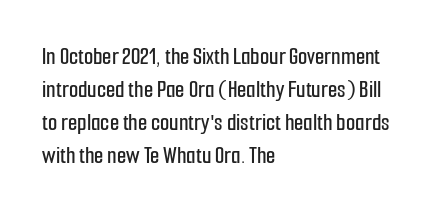
{"italic": "no", "underline": "no", "align": "left", "line_spacing": "normal", "line_spacing_ratio": 1.38, "letter_spacing": "normal", "letter_spacing_em": 0.0, "glyph_px": 24}
